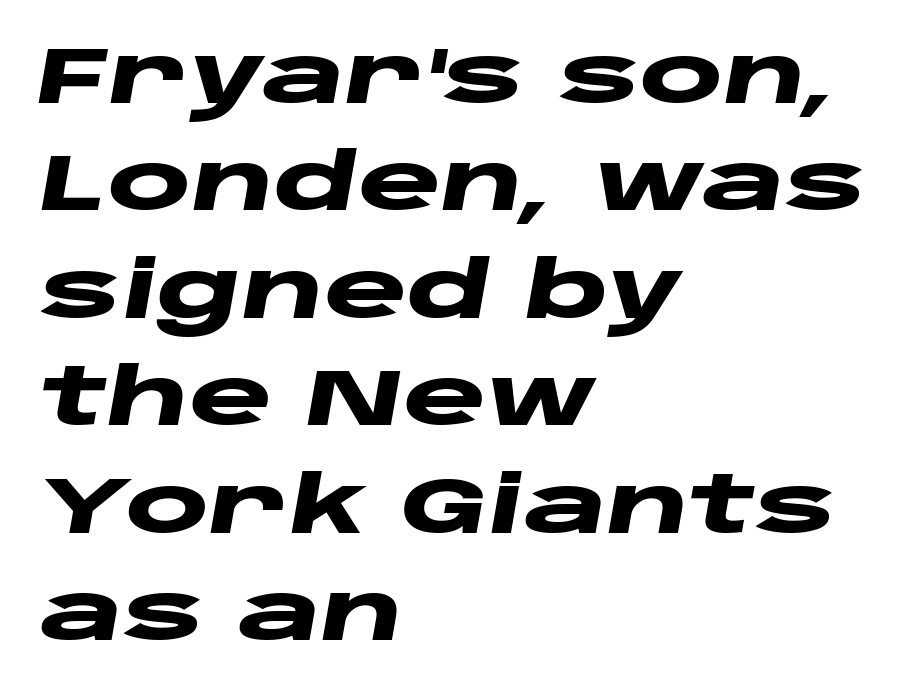
Q: Is the text bold? A: Yes.
Q: Is the text italic (slanted)? A: Yes, it leans right by about 10 degrees.
Q: Is the text underlined? A: No.
Q: How is the paragraph aligned? A: Left-aligned.
Q: Is the spacing between letters normal or unusually wide? A: Normal.
Q: Is the spacing between lines tight, normal or loose? A: Normal.
Q: Width (condensed, normal, or wide)? A: Wide.
Q: Stroke contrast? A: Low.
Q: x-height? A: Large.
Q: Monospaced? A: No.
